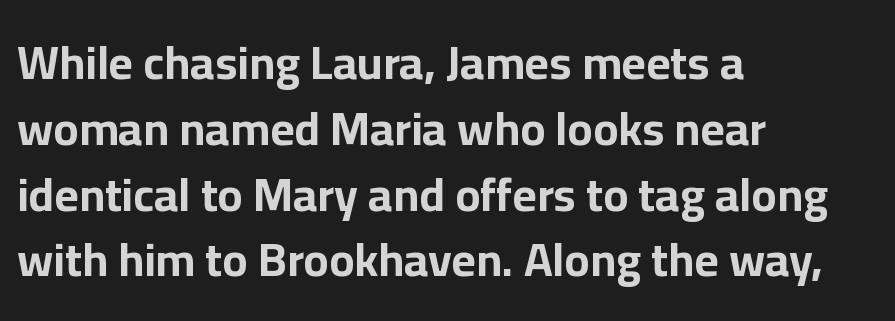
Q: Is the text bold? A: Yes.
Q: Is the text italic (slanted)? A: No, it is upright.
Q: Is the typeface a serif or a sans-serif typeface? A: Sans-serif.
Q: Is the text underlined? A: No.
Q: How is the paragraph aligned? A: Left-aligned.
Q: Is the spacing between letters normal or unusually wide? A: Normal.
Q: Is the spacing between lines tight, normal or loose? A: Normal.
Q: Width (condensed, normal, or wide)? A: Normal.
Q: Stroke contrast? A: Low.
Q: x-height? A: Medium.
Q: Monospaced? A: No.
